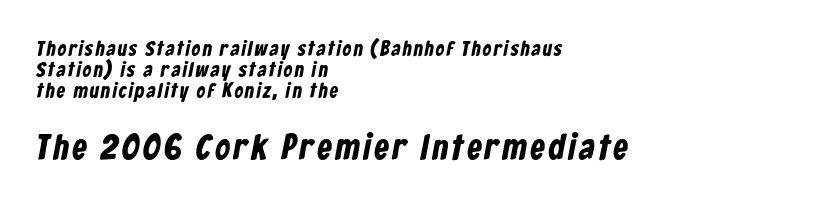
The letters carry no serifs — their stems end cleanly without finishing strokes. You get the small type first, then a jump to larger type. This sample has the flowing, uneven cadence of proportional lettering. In terms of weight, the rendering is a true, heavy bold. Baseline-to-baseline distance is barely more than the letter height.
